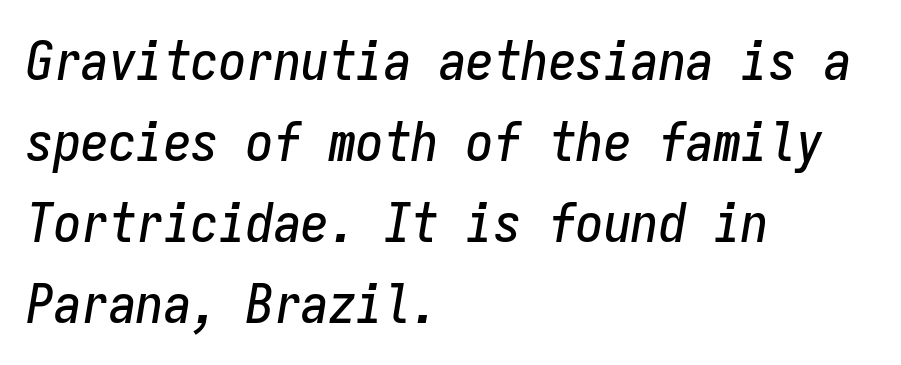
Q: Is the text italic (slanted)? A: Yes, it leans right by about 9 degrees.
Q: Is the text underlined? A: No.
Q: How is the paragraph aligned? A: Left-aligned.
Q: Is the spacing between letters normal or unusually wide? A: Normal.
Q: Is the spacing between lines tight, normal or loose? A: Normal.
Q: Width (condensed, normal, or wide)? A: Condensed.
Q: Stroke contrast? A: Low.
Q: x-height? A: Medium.
Q: Monospaced? A: Yes.
